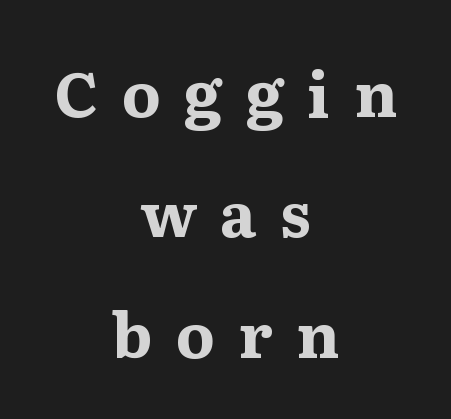
Q: Is the text bold? A: Yes.
Q: Is the text italic (slanted)? A: No, it is upright.
Q: Is the typeface a serif or a sans-serif typeface? A: Serif.
Q: Is the text underlined? A: No.
Q: How is the paragraph aligned? A: Centered.
Q: Is the spacing between letters normal or unusually wide? A: Unusually wide.
Q: Is the spacing between lines tight, normal or loose? A: Loose.
Q: Width (condensed, normal, or wide)? A: Normal.
Q: Stroke contrast? A: Medium.
Q: x-height? A: Medium.
Q: Monospaced? A: No.
